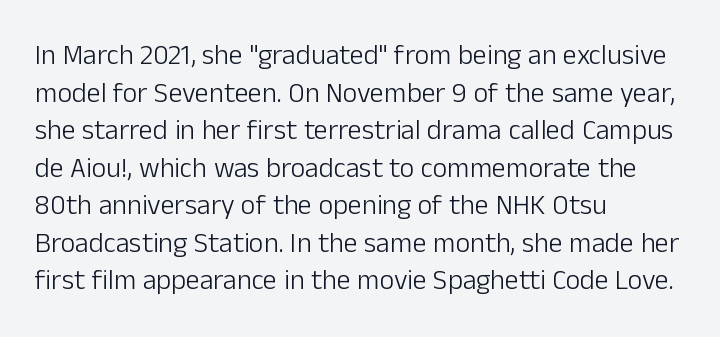
{"serif": "no", "italic": "no", "bold": "no", "weight": "light", "width": "normal", "stroke_contrast": "low", "x_height": "medium", "monospaced": "no", "underline": "no", "align": "left", "line_spacing": "normal", "line_spacing_ratio": 1.34, "letter_spacing": "normal", "letter_spacing_em": 0.0, "glyph_px": 28}
